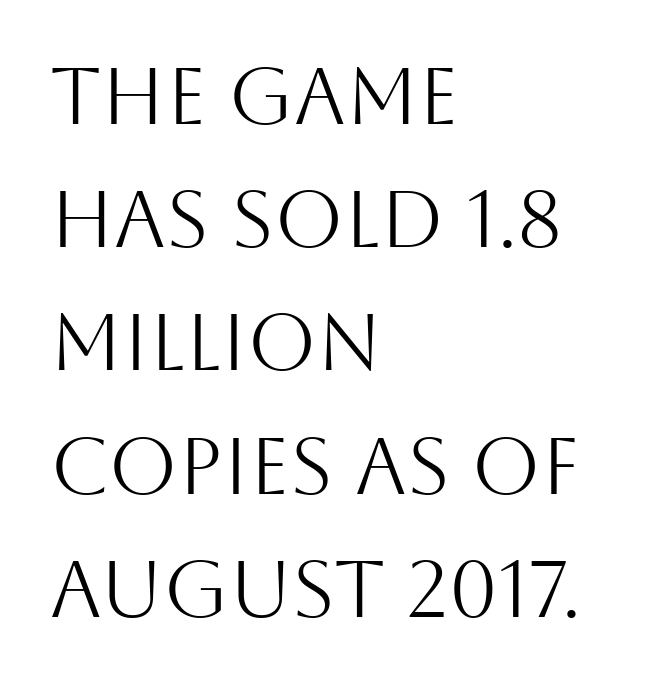
The image shows 79 px light sans-serif type, upright; set left-aligned, normal line spacing (1.56x), normal letter spacing, not underlined; medium stroke contrast and a large x-height.
